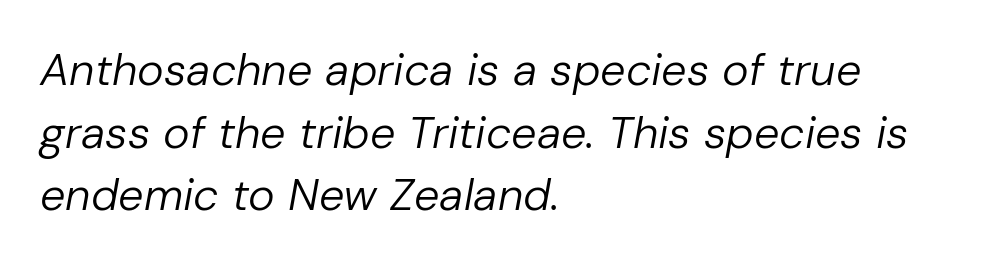
Honestly, there is no underline to notice here at all. The letters are slanted; this is an italic face. Short note: letters normally spaced. A typesetter would call this leading conventional body-copy spacing. Heft: none added — not bold. Layout note: lines flush left.
